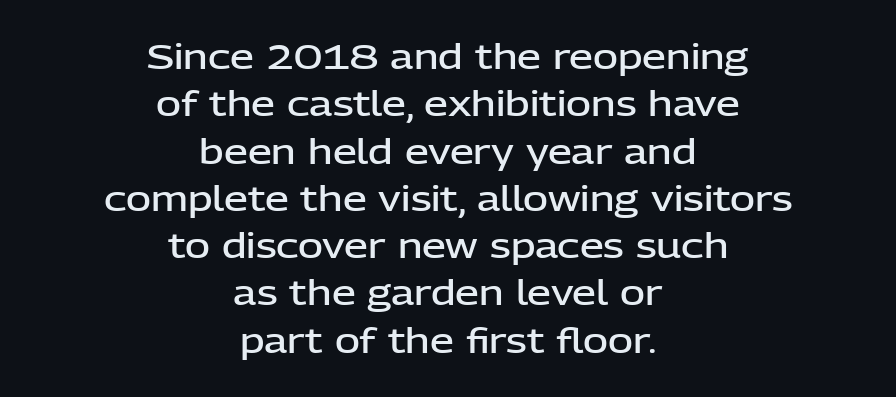
{"serif": "no", "italic": "no", "bold": "semi", "weight": "semibold", "width": "normal", "stroke_contrast": "low", "x_height": "medium", "monospaced": "no", "underline": "no", "align": "center", "line_spacing": "normal", "line_spacing_ratio": 1.39, "letter_spacing": "normal", "letter_spacing_em": 0.0, "glyph_px": 34}
